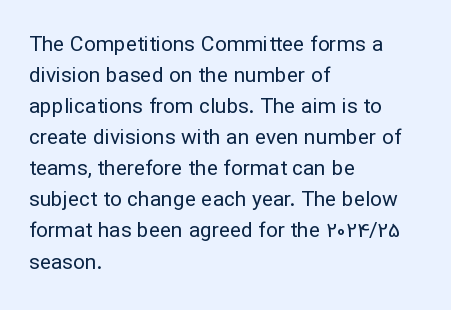
{"italic": "no", "bold": "no", "underline": "no", "align": "left", "line_spacing": "normal", "line_spacing_ratio": 1.48, "letter_spacing": "normal", "letter_spacing_em": 0.0, "glyph_px": 21}
